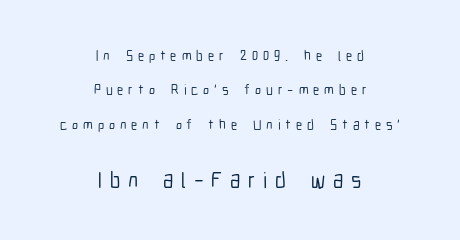
Q: Is the text italic (slanted)? A: No, it is upright.
Q: Is the text underlined? A: No.
Q: How is the paragraph aligned? A: Centered.
Q: Is the spacing between letters normal or unusually wide? A: Unusually wide.
Q: Is the spacing between lines tight, normal or loose? A: Loose.
Q: Which block of text is set in a larger size, the first (top) or the second (bottom)? A: The second (bottom) one.
